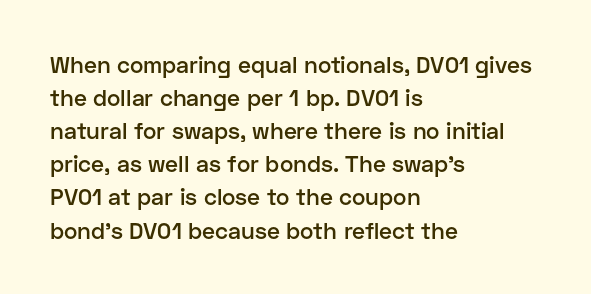
The image shows 23 px text type, upright; set left-aligned, normal line spacing (1.44x), normal letter spacing, not underlined.
